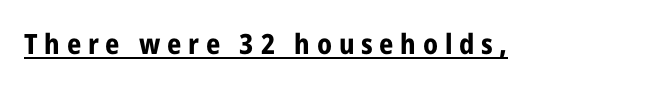
The image shows 28 px bold, condensed sans-serif type, upright; set unusually wide letter spacing (+0.24 em), underlined; low stroke contrast and a medium x-height.
